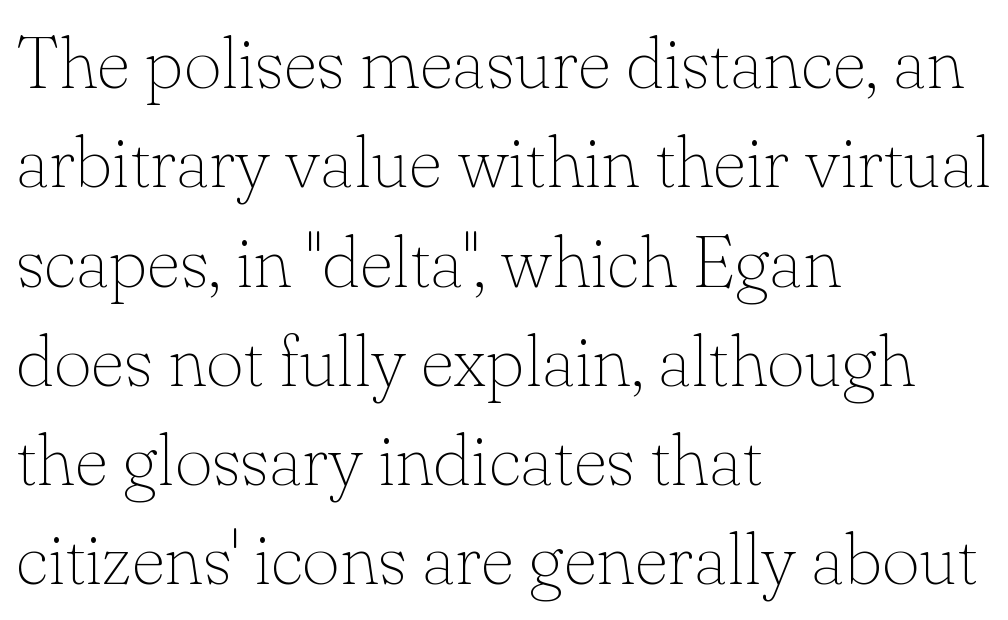
Looks like regular typesetting: each glyph gets only the width it needs. No heavy texture on the line: the type isn't bold. Every stem runs plumb, perpendicular to the baseline. I'd call this a serif setting — the letters wear small feet. A bare baseline throughout the passage.
